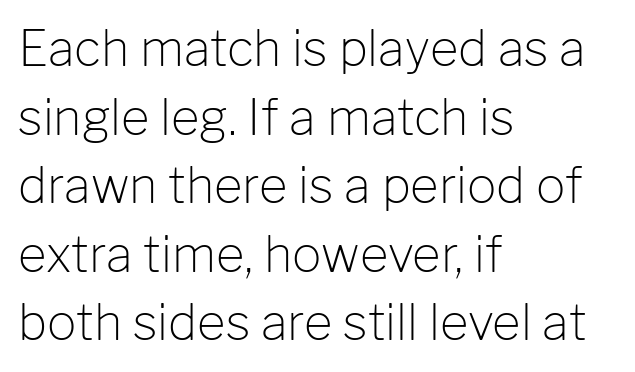
Q: Is the text bold? A: No.
Q: Is the text italic (slanted)? A: No, it is upright.
Q: Is the typeface a serif or a sans-serif typeface? A: Sans-serif.
Q: Is the text underlined? A: No.
Q: How is the paragraph aligned? A: Left-aligned.
Q: Is the spacing between letters normal or unusually wide? A: Normal.
Q: Is the spacing between lines tight, normal or loose? A: Normal.
Q: Width (condensed, normal, or wide)? A: Normal.
Q: Stroke contrast? A: Low.
Q: x-height? A: Medium.
Q: Monospaced? A: No.
